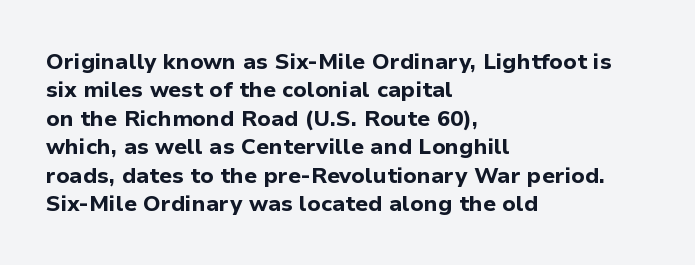
{"italic": "no", "bold": "yes", "underline": "no", "align": "left", "line_spacing": "normal", "line_spacing_ratio": 1.29, "letter_spacing": "normal", "letter_spacing_em": 0.0, "glyph_px": 22}
